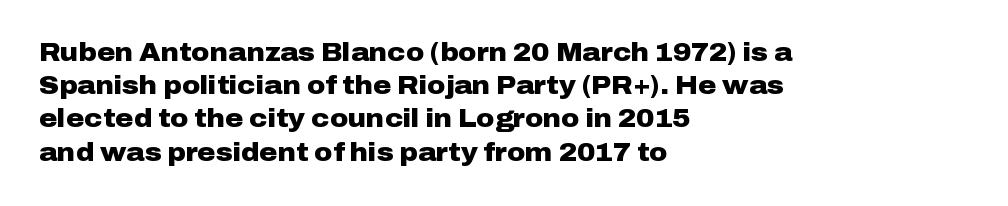
One-word summary of the alignment: left. Compared with an ordinary text face, these strokes are far heavier — a full bold. Interline gaps are of average width in this sample. Letter spacing: default. The baseline area is clear. The letters stand upright; this is a roman face.
